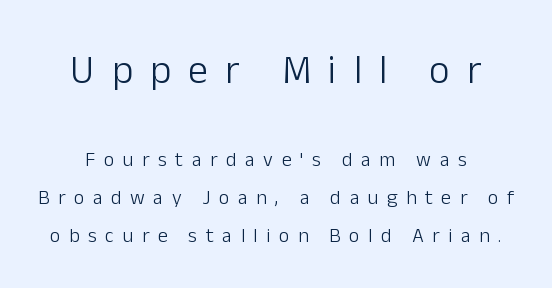
{"serif": "no", "italic": "no", "bold": "no", "weight": "light", "width": "normal", "stroke_contrast": "low", "x_height": "medium", "monospaced": "no", "underline": "no", "align": "center", "line_spacing": "loose", "line_spacing_ratio": 1.9, "letter_spacing": "wide", "letter_spacing_em": 0.43, "larger_block": "first", "size_ratio": 2.0, "glyph_px": 40}
